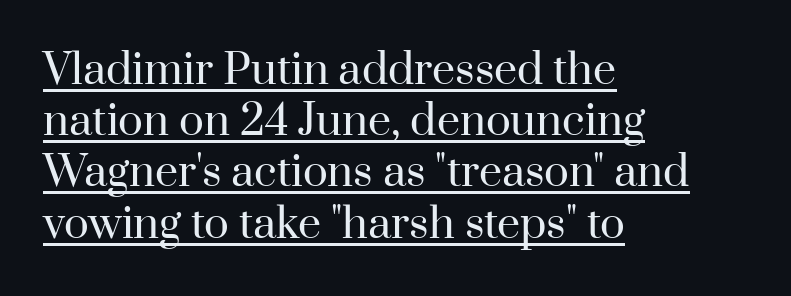
The image shows 41 px regular-weight serif type, upright; set left-aligned, normal line spacing (1.25x), normal letter spacing, underlined; high stroke contrast and a small x-height.
